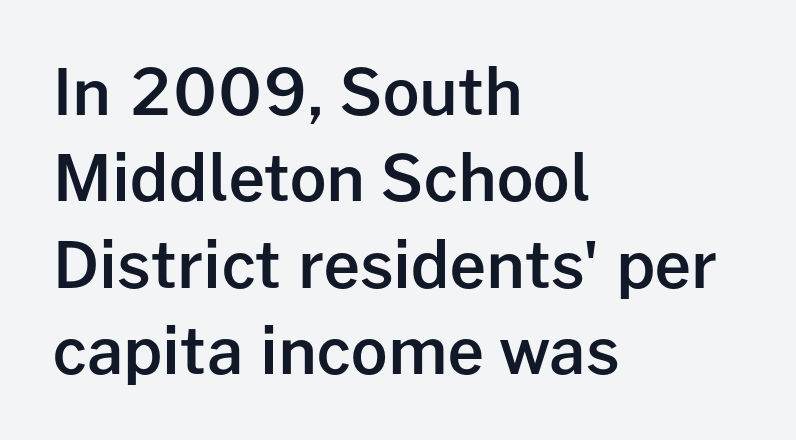
Q: Is the text bold? A: Semi-bold.
Q: Is the text italic (slanted)? A: No, it is upright.
Q: Is the typeface a serif or a sans-serif typeface? A: Sans-serif.
Q: Is the text underlined? A: No.
Q: How is the paragraph aligned? A: Left-aligned.
Q: Is the spacing between letters normal or unusually wide? A: Normal.
Q: Is the spacing between lines tight, normal or loose? A: Normal.
Q: Width (condensed, normal, or wide)? A: Normal.
Q: Stroke contrast? A: Low.
Q: x-height? A: Medium.
Q: Monospaced? A: No.
